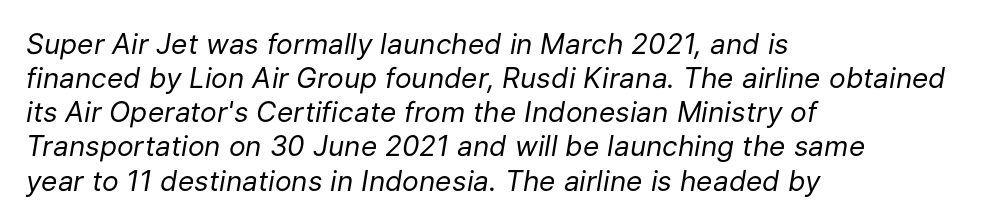
Q: Is the text bold? A: No.
Q: Is the text italic (slanted)? A: Yes, it leans right by about 9 degrees.
Q: Is the text underlined? A: No.
Q: How is the paragraph aligned? A: Left-aligned.
Q: Is the spacing between letters normal or unusually wide? A: Normal.
Q: Width (condensed, normal, or wide)? A: Normal.
Q: Stroke contrast? A: Low.
Q: x-height? A: Medium.
Q: Monospaced? A: No.
